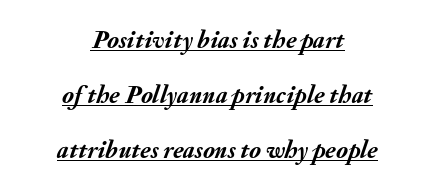
{"italic": "yes", "lean": "right", "slant_degrees": 20, "bold": "yes", "underline": "yes", "align": "center", "line_spacing": "loose", "line_spacing_ratio": 2.2, "letter_spacing": "normal", "letter_spacing_em": 0.0, "glyph_px": 25}
